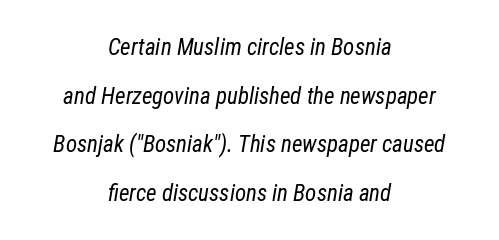
{"italic": "yes", "lean": "right", "slant_degrees": 12, "bold": "no", "underline": "no", "align": "center", "line_spacing": "loose", "line_spacing_ratio": 2.11, "letter_spacing": "normal", "letter_spacing_em": 0.0, "glyph_px": 23}
